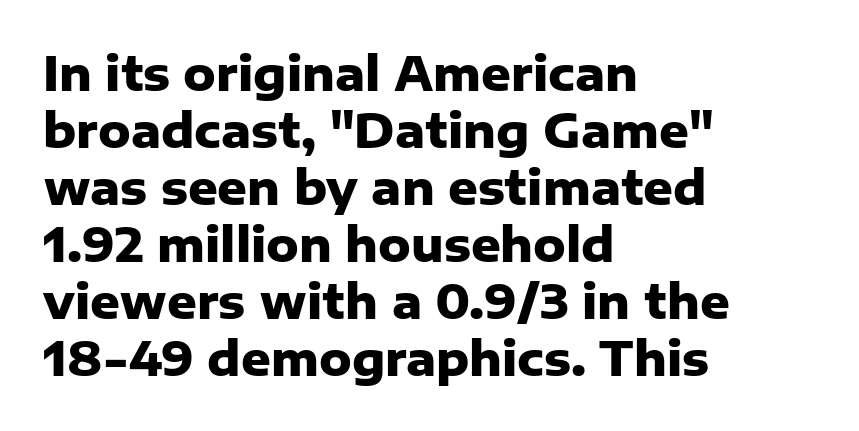
The image shows 46 px heavy sans-serif type, upright; set left-aligned, line spacing 1.24x, normal letter spacing, not underlined; low stroke contrast and a medium x-height.
